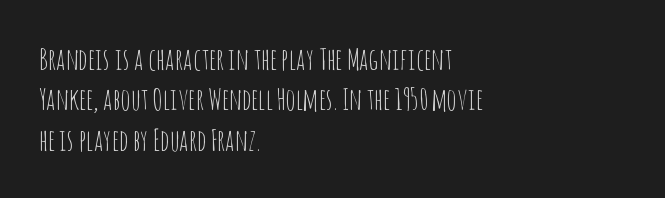
{"serif": "no", "italic": "no", "bold": "no", "weight": "thin", "width": "condensed", "stroke_contrast": "low", "x_height": "large", "monospaced": "no", "underline": "no", "align": "left", "line_spacing": "normal", "line_spacing_ratio": 1.35, "letter_spacing": "normal", "letter_spacing_em": 0.0, "glyph_px": 30}
